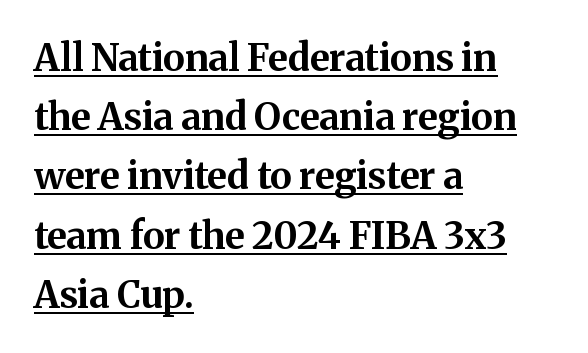
Reading down the column, the eye jumps a familiar distance to each next line. A serif font was chosen for this passage. Spacing between characters is what you'd get straight out of the box. In terms of posture, this sample is upright. As a designer I'd log this as weight 700, bold. The passage shown is typed in a proportional face where columns would drift.
